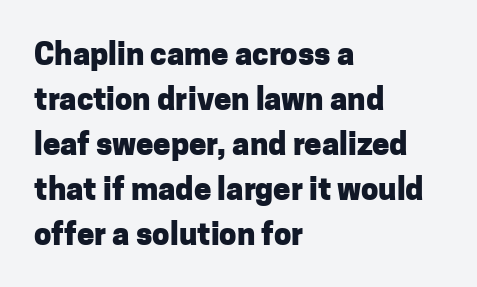
The specimen omits any rule beneath the text block's lines. Its strokes are broad and dark, the hallmark of bold type. Typeset ragged right — the left edge is the straight one. The letters advance in unequal steps, a hallmark of proportional type.
